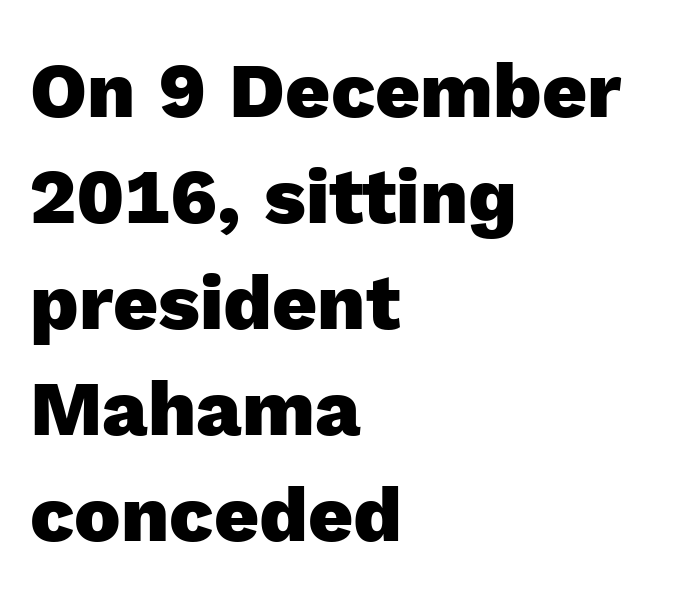
{"serif": "no", "italic": "no", "bold": "yes", "weight": "heavy", "width": "normal", "x_height": "medium", "monospaced": "no", "underline": "no", "align": "left", "line_spacing": "normal", "line_spacing_ratio": 1.36, "letter_spacing": "normal", "letter_spacing_em": 0.0, "glyph_px": 78}
